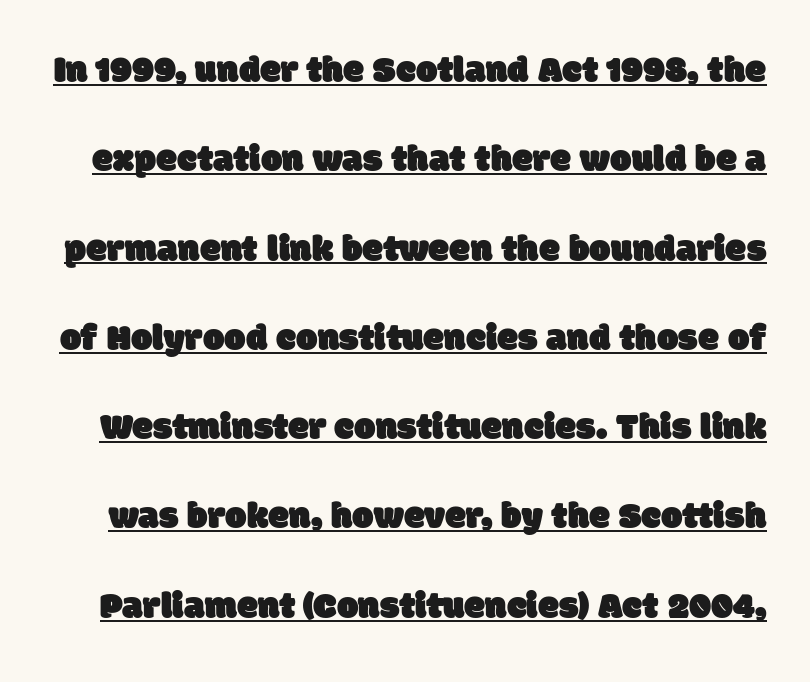
{"serif": "no", "width": "normal", "stroke_contrast": "low", "x_height": "large", "monospaced": "no", "underline": "yes", "line_spacing": "loose", "line_spacing_ratio": 2.35, "letter_spacing": "normal", "letter_spacing_em": 0.0, "glyph_px": 38}
